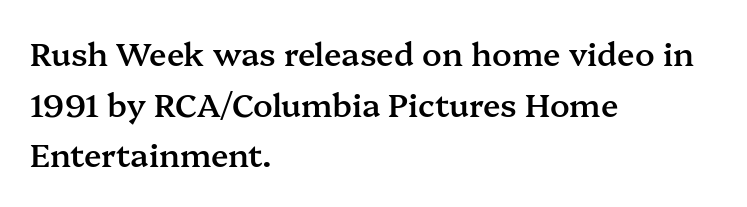
A fair bit of extra ink — the face is semibold, not bold. A typesetter would call this proportional, since set widths differ per character. Every stem runs plumb, perpendicular to the baseline. Every row of glyphs begins at an identical x-position on the left. You can tell from the footed stems that serif type was used. Each new line begins a customary step beneath the previous one.
